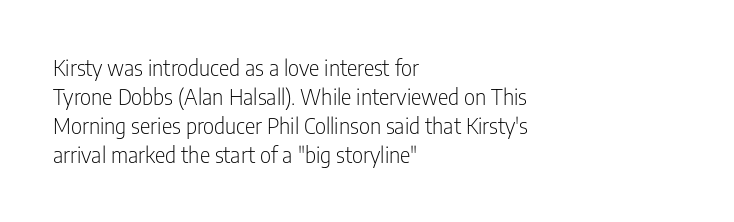
Q: Is the text bold? A: No.
Q: Is the text italic (slanted)? A: No, it is upright.
Q: Is the text underlined? A: No.
Q: How is the paragraph aligned? A: Left-aligned.
Q: Is the spacing between letters normal or unusually wide? A: Normal.
Q: Is the spacing between lines tight, normal or loose? A: Normal.
